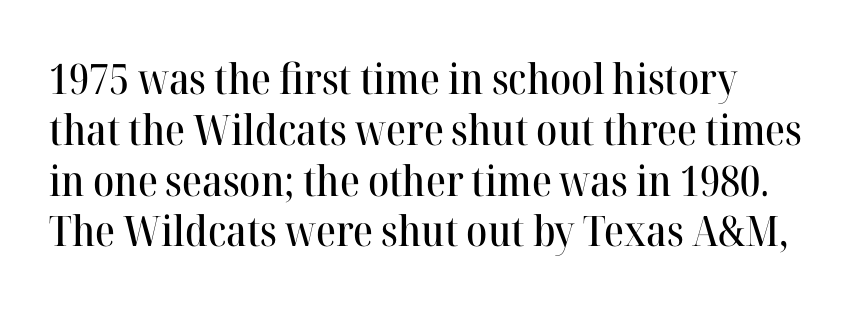
Q: Is the text italic (slanted)? A: No, it is upright.
Q: Is the typeface a serif or a sans-serif typeface? A: Serif.
Q: Is the text underlined? A: No.
Q: Is the spacing between letters normal or unusually wide? A: Normal.
Q: Width (condensed, normal, or wide)? A: Normal.
Q: Stroke contrast? A: High.
Q: x-height? A: Medium.
Q: Monospaced? A: No.
